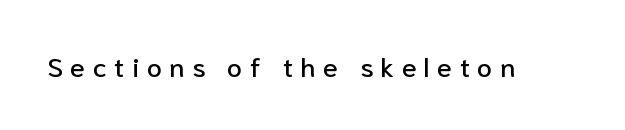
{"italic": "no", "underline": "no", "letter_spacing": "wide", "letter_spacing_em": 0.28, "glyph_px": 27}
